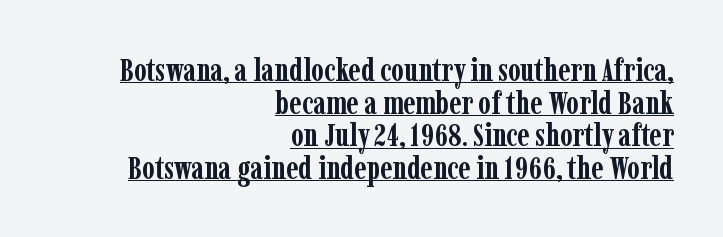
{"serif": "yes", "italic": "no", "bold": "yes", "weight": "semibold", "width": "condensed", "stroke_contrast": "low", "x_height": "medium", "monospaced": "no", "underline": "yes", "align": "right", "line_spacing": "tight", "line_spacing_ratio": 1.02, "letter_spacing": "normal", "letter_spacing_em": 0.0, "glyph_px": 32}
